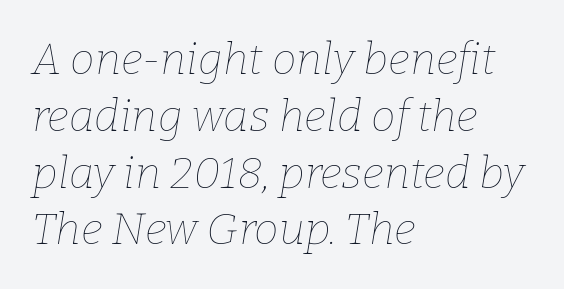
Each letter keeps its own natural width here, so spacing adapts to shape. A quiet, ordinary-to-light weight characterises the typeface. The leading is moderate, giving the passage an even texture. Notice how the stems are inclined rather than vertical — that's the hallmark of italics.
